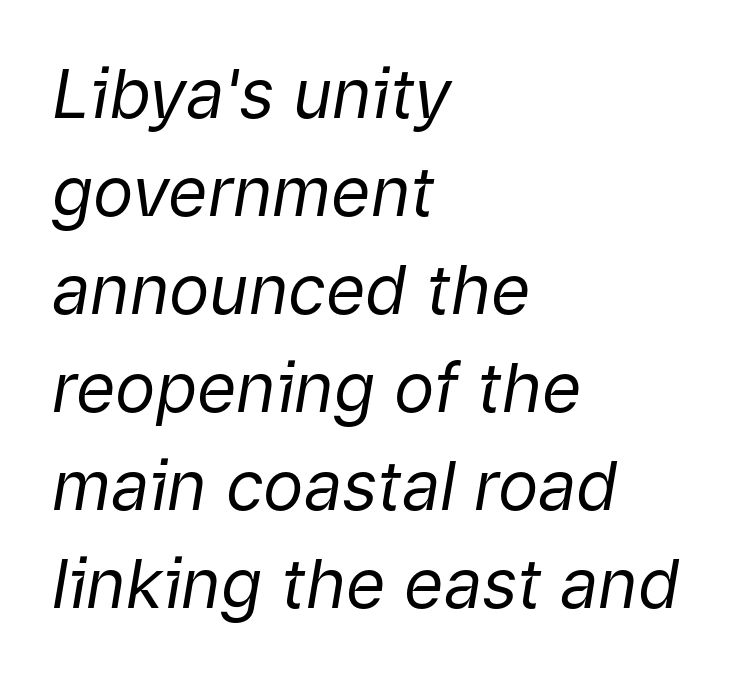
Q: Is the text bold? A: No.
Q: Is the text italic (slanted)? A: Yes, it leans right by about 9 degrees.
Q: Is the text underlined? A: No.
Q: How is the paragraph aligned? A: Left-aligned.
Q: Is the spacing between letters normal or unusually wide? A: Normal.
Q: Is the spacing between lines tight, normal or loose? A: Normal.
Q: Width (condensed, normal, or wide)? A: Normal.
Q: Stroke contrast? A: Low.
Q: x-height? A: Medium.
Q: Monospaced? A: No.
